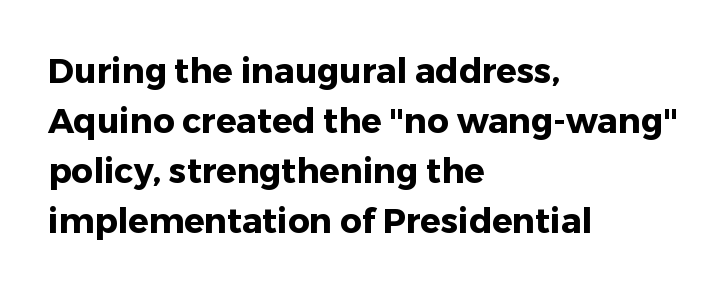
The image shows 34 px heavy sans-serif type, upright; set left-aligned, normal line spacing (1.47x), normal letter spacing, not underlined; low stroke contrast and a medium x-height.
